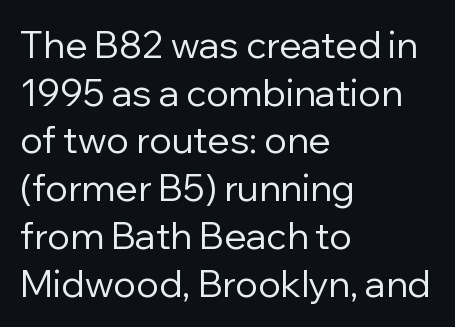
{"serif": "no", "italic": "no", "bold": "no", "weight": "regular", "width": "normal", "stroke_contrast": "low", "x_height": "medium", "monospaced": "no", "underline": "no", "align": "left", "line_spacing": "normal", "line_spacing_ratio": 1.29, "letter_spacing": "normal", "letter_spacing_em": 0.0, "glyph_px": 37}
